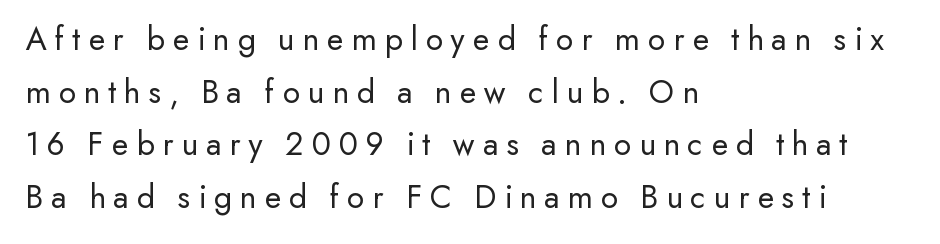
The image shows 34 px regular-weight sans-serif type, upright; set left-aligned, normal line spacing (1.55x), unusually wide letter spacing (+0.23 em), not underlined; low stroke contrast and a small x-height.
